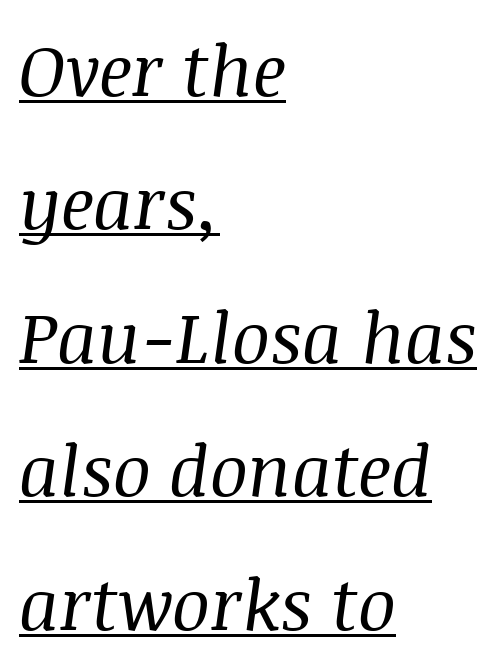
Weight: in the light-to-regular range. Observe the ordinary spacing: letters are neighbours, not strangers. This sample uses an oblique cut, with every glyph tilted off the vertical. Font category for this specimen: serif.
